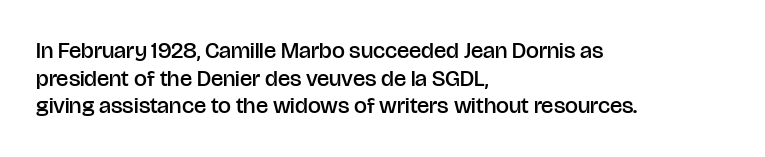
One-word summary of the alignment: left. The strokes are fattened partway — semibold, not bold. The letters stand straight up with perfectly vertical stems. The tracking reads as untouched default to a designer's eye.
